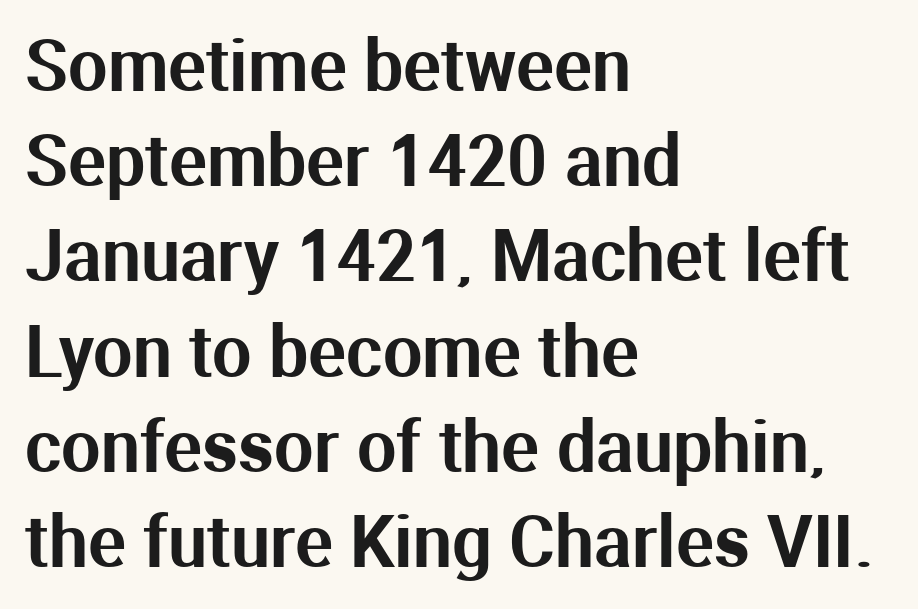
{"serif": "no", "italic": "no", "width": "normal", "stroke_contrast": "medium", "x_height": "medium", "monospaced": "no", "underline": "no", "align": "left", "line_spacing": "normal", "line_spacing_ratio": 1.36, "letter_spacing": "normal", "letter_spacing_em": 0.0, "glyph_px": 70}
